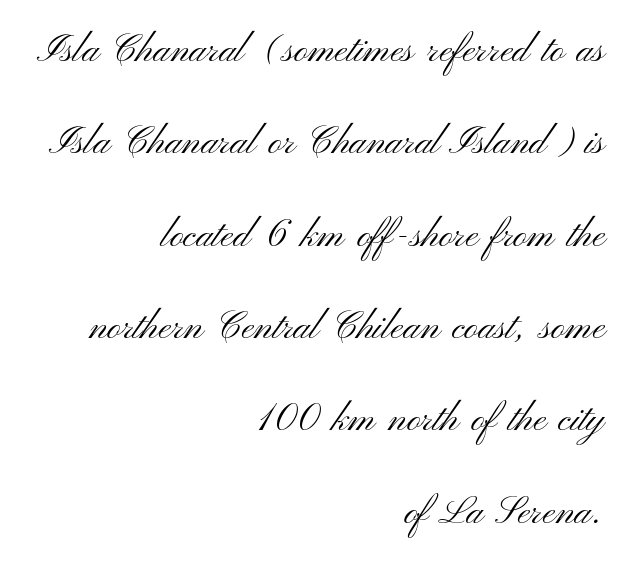
Which margin do the lines hug? The right one — the left edge is uneven. Rule under the text: the space is simply empty. Character widths vary here, with narrow letters taking less room than wide ones. Each new line begins a long way beneath the previous one.
